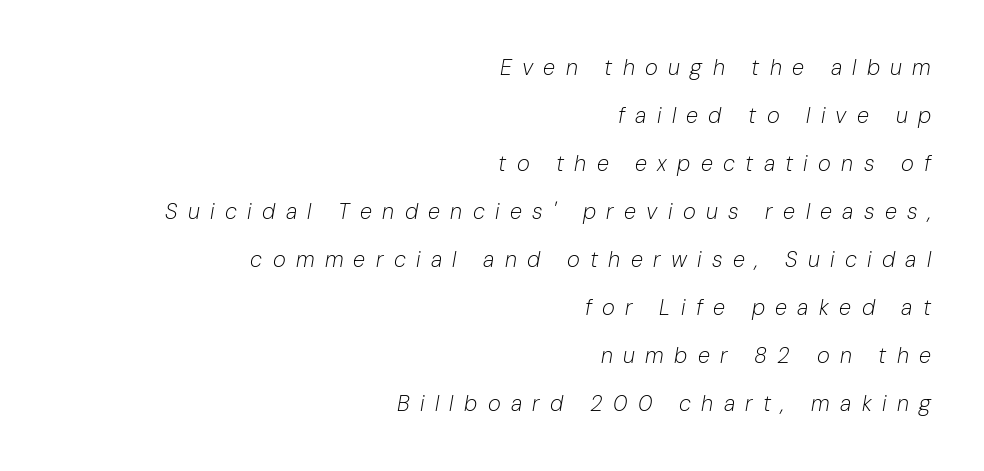
Between one letter and the next there's a generous, obvious gap. Type without underlining. The typesetting does not lean heavy: it is not bold. Teacher's note: observe the even right margin — that is flush-right alignment. The vertical gap from one line to the next is large. The axis of the letterforms is tilted away from vertical.
